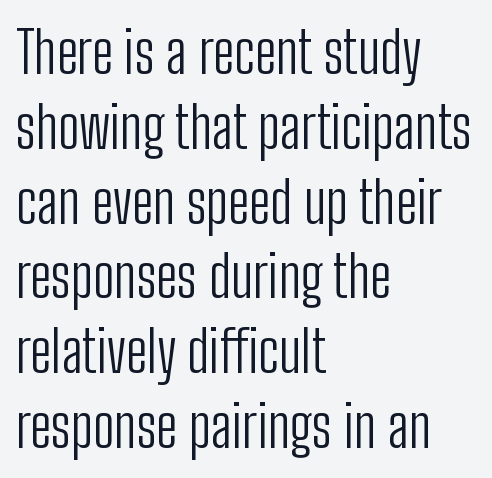
{"serif": "no", "italic": "no", "bold": "no", "weight": "light", "width": "condensed", "stroke_contrast": "low", "x_height": "medium", "monospaced": "no", "underline": "no", "align": "left", "line_spacing": "normal", "line_spacing_ratio": 1.29, "letter_spacing": "normal", "letter_spacing_em": 0.0, "glyph_px": 58}
